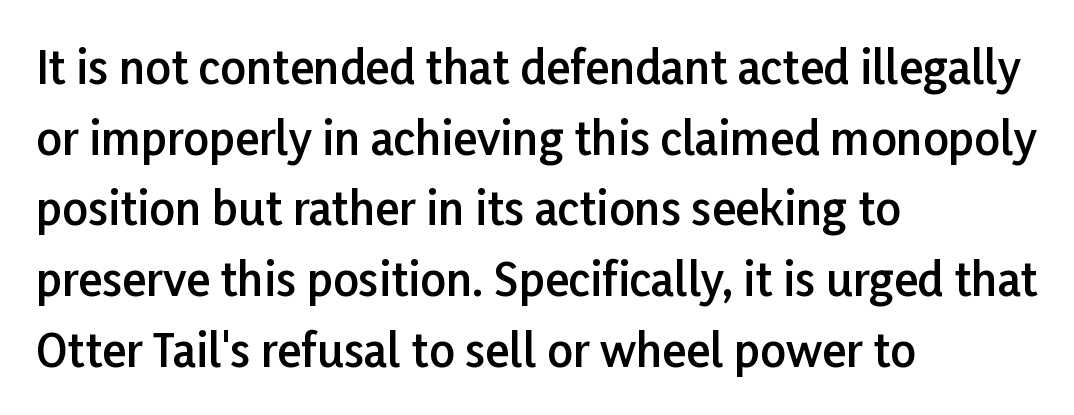
Are there feet on the stems? There aren't — it's a sans. Between one letter and the next there's only the usual sliver of space. Every letter is mildly thick-stroked: semibold rather than bold. The letters advance in unequal steps, a hallmark of proportional type.
